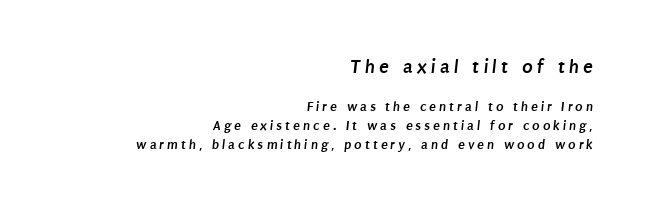
The image shows 20 px bold type; set right-aligned, normal line spacing (1.36x), unusually wide letter spacing (+0.21 em), not underlined; the first (top) block is 1.43x larger.
